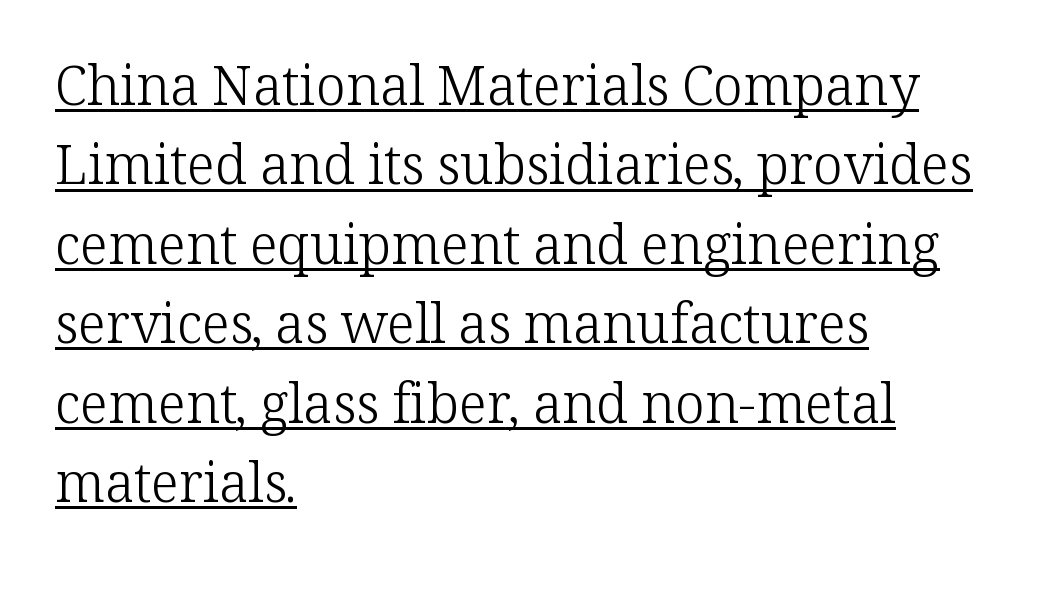
{"serif": "yes", "italic": "no", "bold": "no", "weight": "light", "width": "normal", "stroke_contrast": "low", "x_height": "medium", "monospaced": "no", "underline": "yes", "align": "left", "line_spacing": "normal", "line_spacing_ratio": 1.47, "letter_spacing": "normal", "letter_spacing_em": 0.0, "glyph_px": 54}
